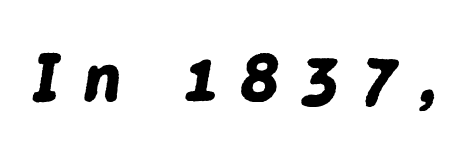
Q: Is the text bold? A: Yes.
Q: Is the text italic (slanted)? A: Yes, it leans right by about 9 degrees.
Q: Is the text underlined? A: No.
Q: Is the spacing between letters normal or unusually wide? A: Unusually wide.
Q: Width (condensed, normal, or wide)? A: Normal.
Q: Stroke contrast? A: Low.
Q: x-height? A: Medium.
Q: Monospaced? A: No.
